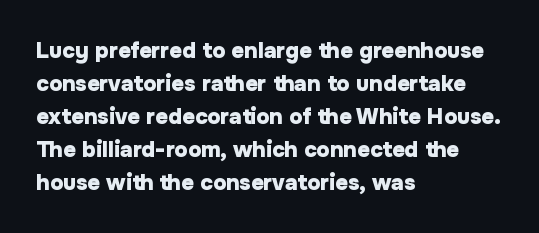
You'd pick this weight for a headline — it's a proper bold. The lettering holds an erect, upright posture throughout. Glance below the letters and you will spot only blank space. Layout note: lines flush left. Characters follow at the spacing the type designer built in. These lines sit exactly where default settings would place them.
